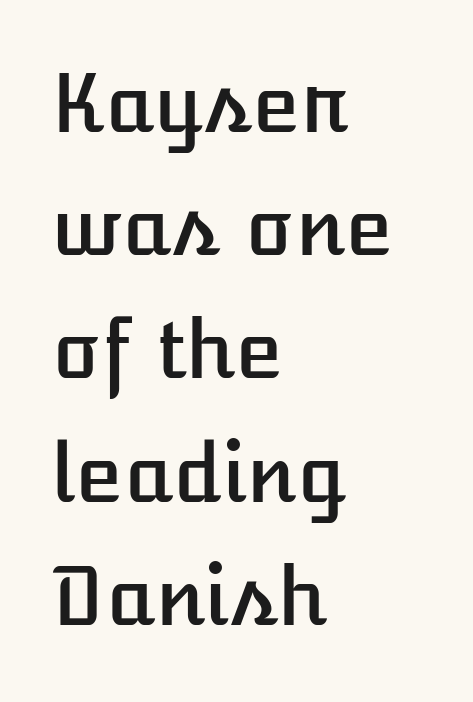
The image shows 79 px text type, upright; set left-aligned, normal line spacing (1.56x), normal letter spacing, not underlined; low stroke contrast and a medium x-height.
